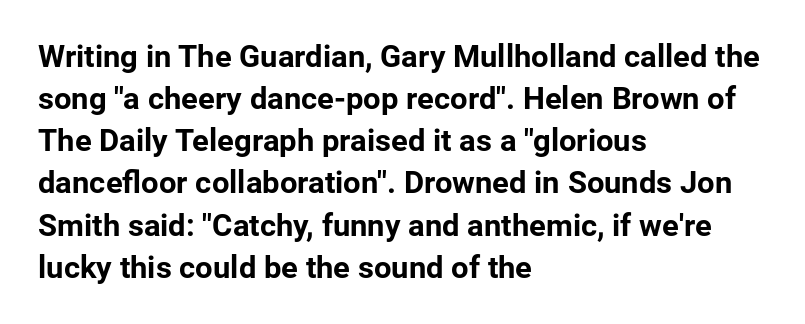
You can tell it's not italic because the verticals are truly vertical. The rows are spaced the way most documents space them. The type is set solid horizontally, with unmodified tracking. Clear beneath every line of the passage.
